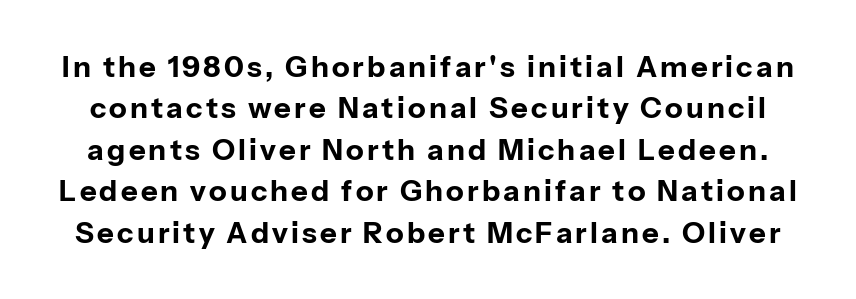
The image shows 29 px bold sans-serif type, upright; set normal line spacing (1.43x), not underlined; low stroke contrast and a medium x-height.
